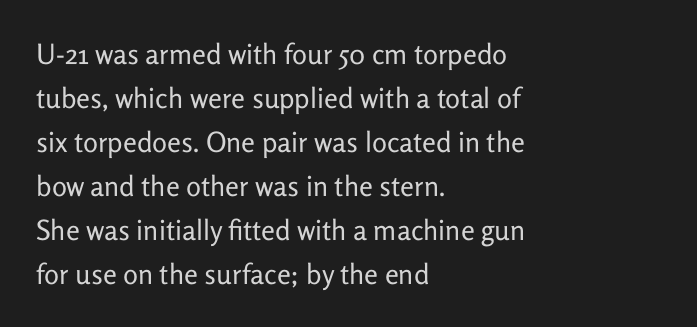
The image shows 28 px regular-weight sans-serif type, upright; set left-aligned, normal line spacing (1.57x), normal letter spacing, not underlined; low stroke contrast and a medium x-height.
